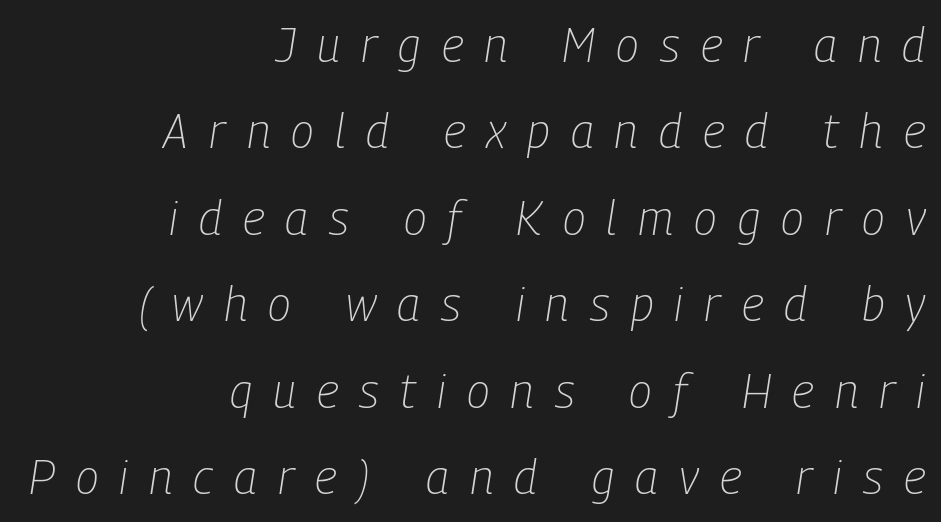
The image shows 47 px light, condensed type, italic (leaning right); set right-aligned, line spacing 1.84x, unusually wide letter spacing (+0.45 em), not underlined; low stroke contrast and a medium x-height.
